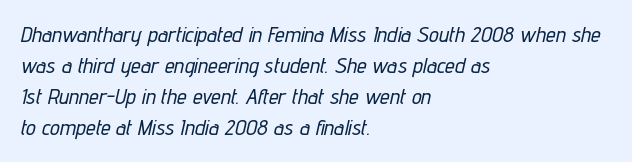
The image shows 22 px text type, italic (leaning right); set left-aligned, normal line spacing (1.41x), normal letter spacing, not underlined.
